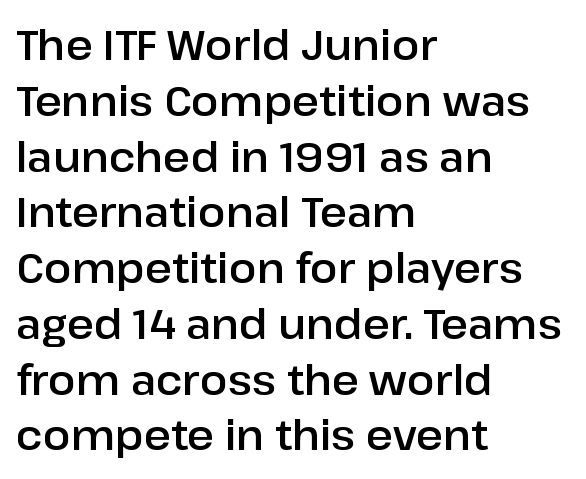
{"serif": "no", "italic": "no", "width": "normal", "stroke_contrast": "low", "x_height": "medium", "monospaced": "no", "underline": "no", "align": "left", "line_spacing": "normal", "line_spacing_ratio": 1.36, "letter_spacing": "normal", "letter_spacing_em": 0.0, "glyph_px": 41}
